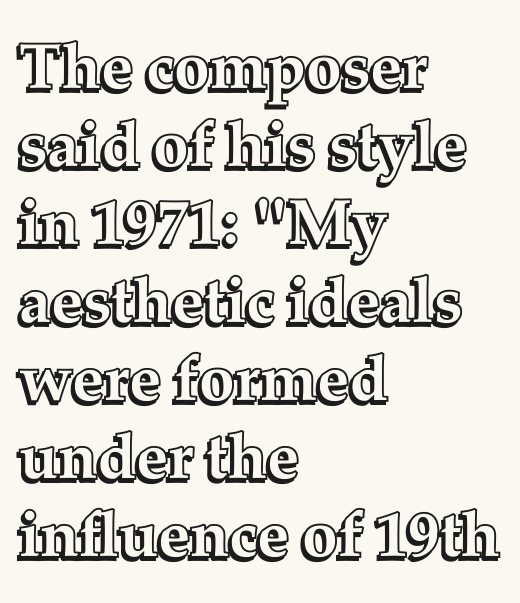
Nothing unusual about the tracking: characters are spaced as the font intends. Unlike italic type, these characters show no tilt at all. Rule under the text: the space is simply empty. The rendering uses natural spacing where letterforms have individual widths. Which margin do the lines hug? The left one — the right edge is uneven.
